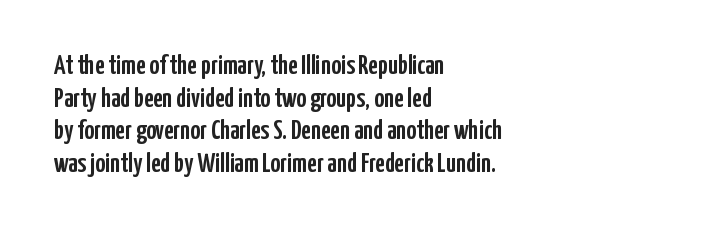
{"italic": "no", "underline": "no", "align": "left", "line_spacing_ratio": 1.21, "letter_spacing": "normal", "letter_spacing_em": 0.0, "glyph_px": 27}
